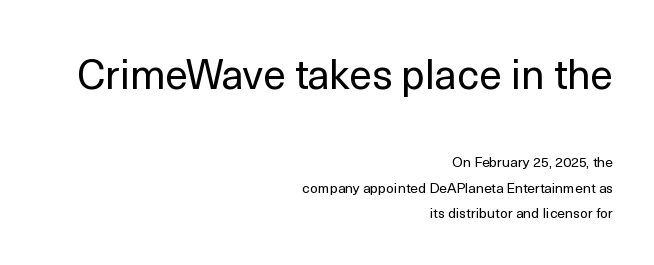
The image shows 41 px regular-weight sans-serif type, upright; set right-aligned, line spacing 1.85x, normal letter spacing, not underlined; the first (top) block is 2.93x larger; a medium x-height.
